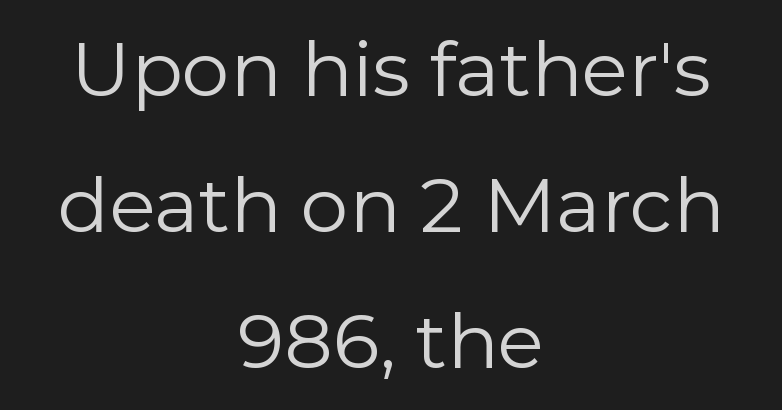
Character widths vary here, with narrow letters taking less room than wide ones. The letters stand straight up with perfectly vertical stems. In terms of letterspacing, this is plain default setting. The type family on display is of the sans-serif kind.
